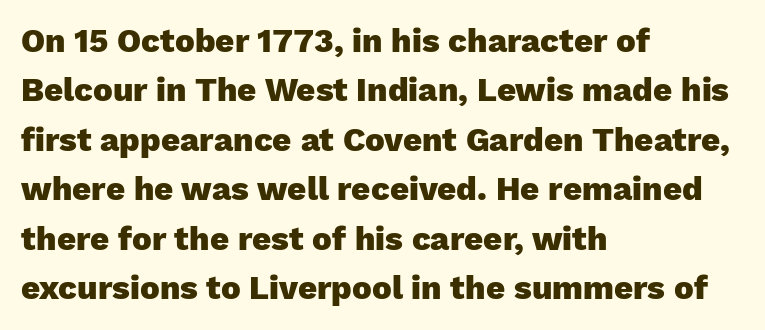
The image shows 33 px heavy sans-serif type, upright; set left-aligned, normal line spacing (1.5x), normal letter spacing, not underlined; low stroke contrast and a medium x-height.
